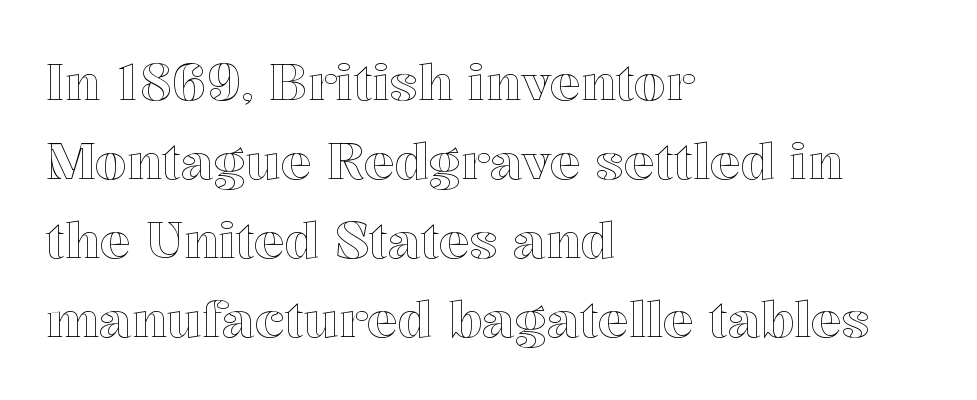
{"italic": "no", "width": "normal", "x_height": "medium", "monospaced": "no", "underline": "no", "align": "left", "line_spacing": "normal", "line_spacing_ratio": 1.55, "letter_spacing": "normal", "letter_spacing_em": 0.0, "glyph_px": 51}
